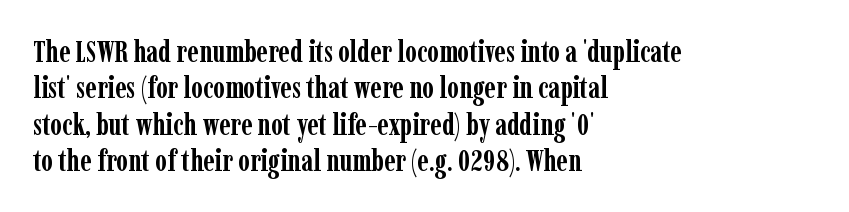
The image shows 30 px semibold, condensed serif type, upright; set left-aligned, line spacing 1.21x, normal letter spacing, not underlined; low stroke contrast and a medium x-height.
